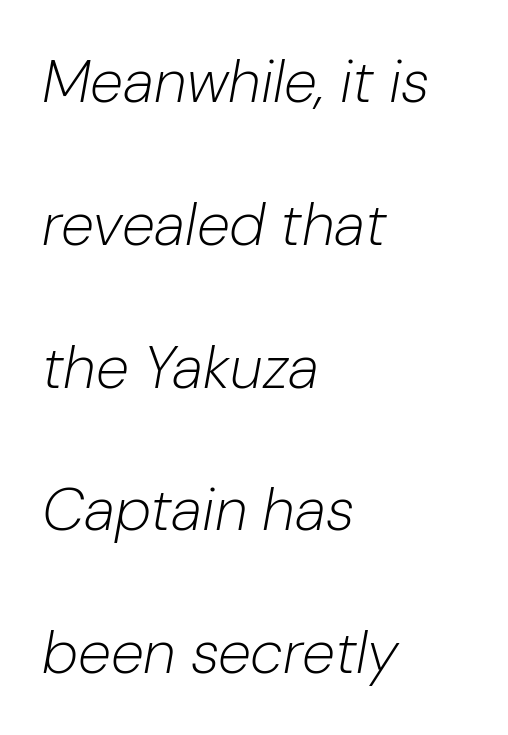
Is the block centered? No — it sits flush against the left margin. This sample has the flowing, uneven cadence of proportional lettering. Underlining? Definitely not there. Observe the ordinary spacing: letters are neighbours, not strangers. Quick note: italic. Weight: in the light-to-regular range.
